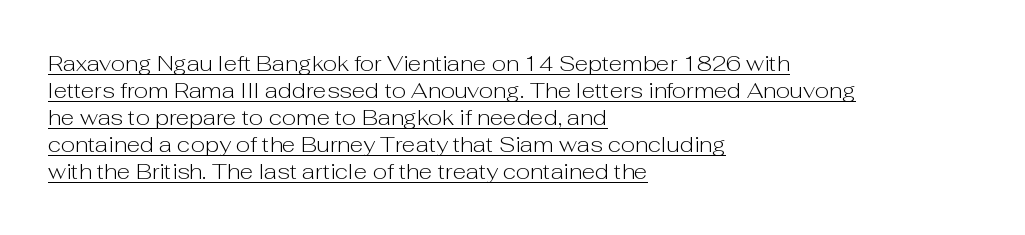
Q: Is the text bold? A: No.
Q: Is the text italic (slanted)? A: No, it is upright.
Q: Is the text underlined? A: Yes.
Q: How is the paragraph aligned? A: Left-aligned.
Q: Is the spacing between letters normal or unusually wide? A: Normal.
